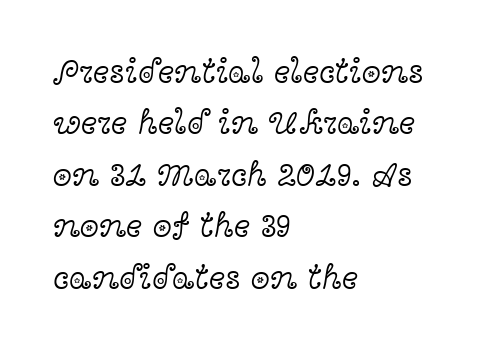
The image shows 35 px light, wide serif type; set left-aligned, normal line spacing (1.47x), normal letter spacing, not underlined; a medium x-height.
